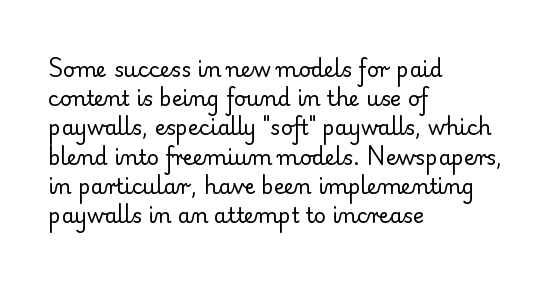
Tracking here is standard; glyphs follow each other at the usual distance. Heft: none added — not bold. These lines are set flush left with a ragged right edge. The letters stand straight up with perfectly vertical stems. Has an underline been added? It has not.
